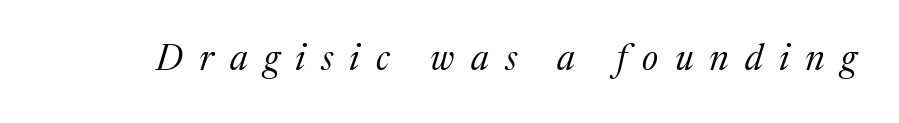
The image shows 36 px regular-weight serif type, italic (leaning right); set unusually wide letter spacing (+0.45 em), not underlined; medium stroke contrast and a medium x-height.
